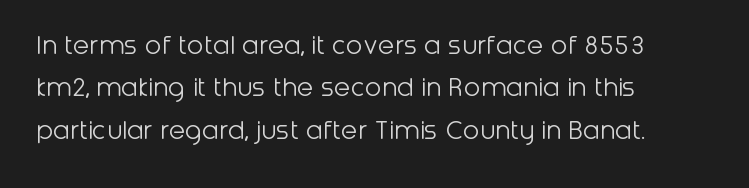
Q: Is the text bold? A: No.
Q: Is the text italic (slanted)? A: No, it is upright.
Q: Is the typeface a serif or a sans-serif typeface? A: Sans-serif.
Q: Is the text underlined? A: No.
Q: How is the paragraph aligned? A: Left-aligned.
Q: Is the spacing between letters normal or unusually wide? A: Normal.
Q: Is the spacing between lines tight, normal or loose? A: Normal.
Q: Width (condensed, normal, or wide)? A: Normal.
Q: Stroke contrast? A: Low.
Q: x-height? A: Medium.
Q: Monospaced? A: No.
